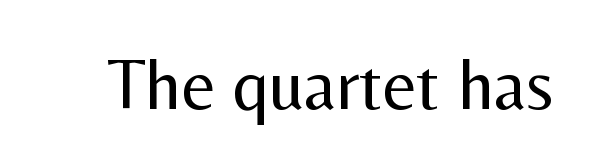
{"serif": "no", "italic": "no", "bold": "no", "weight": "regular", "width": "normal", "stroke_contrast": "medium", "x_height": "medium", "monospaced": "no", "underline": "no", "letter_spacing": "normal", "letter_spacing_em": 0.0, "glyph_px": 72}
